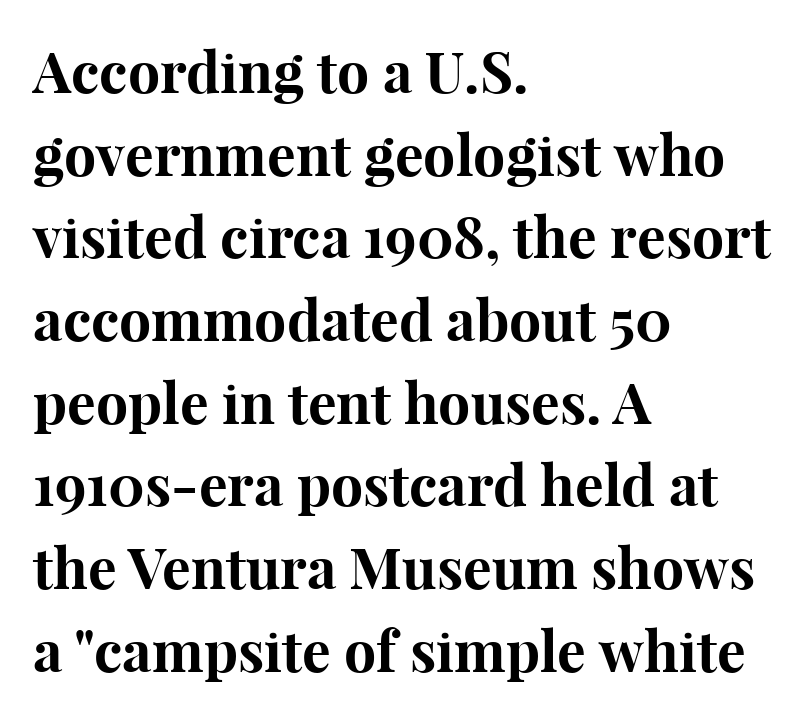
The image shows 57 px bold serif type, upright; set left-aligned, normal line spacing (1.45x), normal letter spacing, not underlined; high stroke contrast and a medium x-height.
